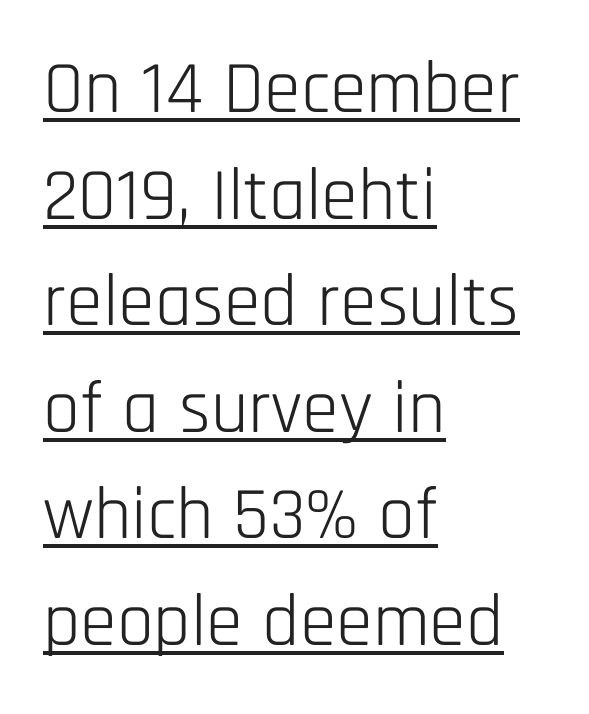
{"serif": "no", "italic": "no", "bold": "no", "weight": "light", "width": "condensed", "stroke_contrast": "low", "x_height": "large", "monospaced": "no", "underline": "yes", "align": "left", "line_spacing": "normal", "line_spacing_ratio": 1.44, "letter_spacing": "normal", "letter_spacing_em": 0.0, "glyph_px": 74}
